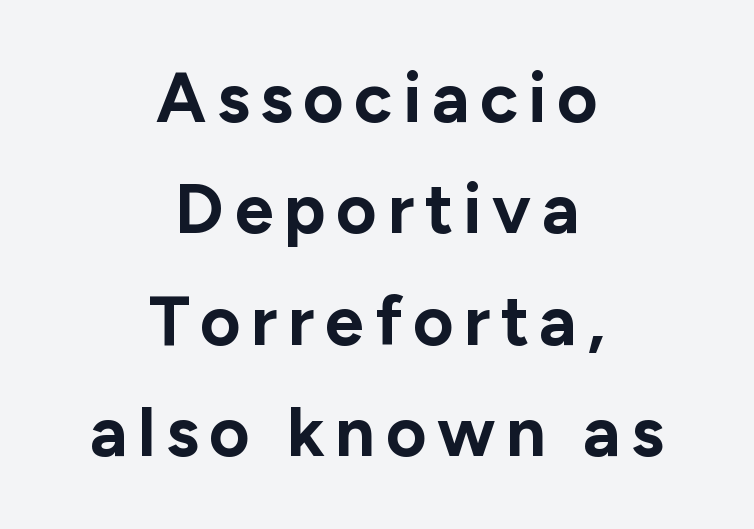
Check under the words: just untouched page. Think of a printed novel: that variable character pitch is what you see here. Compared with a flush-left layout, this one balances lines on the center instead. A typesetter would label this face a sans.
